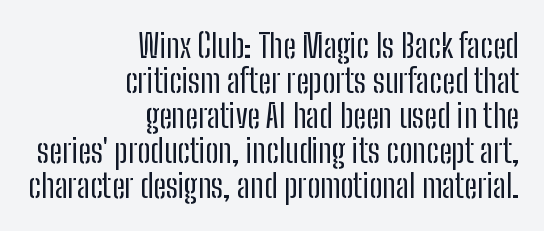
This sample has the flowing, uneven cadence of proportional lettering. Anything drawn beneath the words? Only blank space. All the whitespace from short lines collects on the left. You could call the tracking neutral — neither tight nor loose. Counters stay open thanks to moderate or lighter strokes. Observe the absence of serifs on each vertical stroke in this sample.
